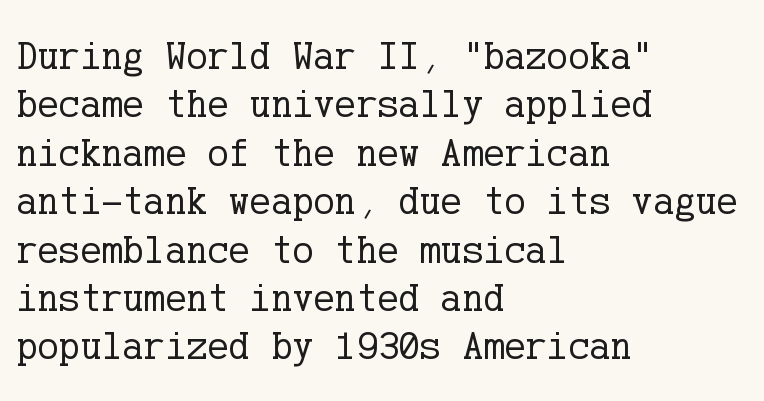
The image shows 40 px regular-weight serif type, upright; set left-aligned, line spacing 1.21x, normal letter spacing, not underlined; low stroke contrast and a medium x-height.
